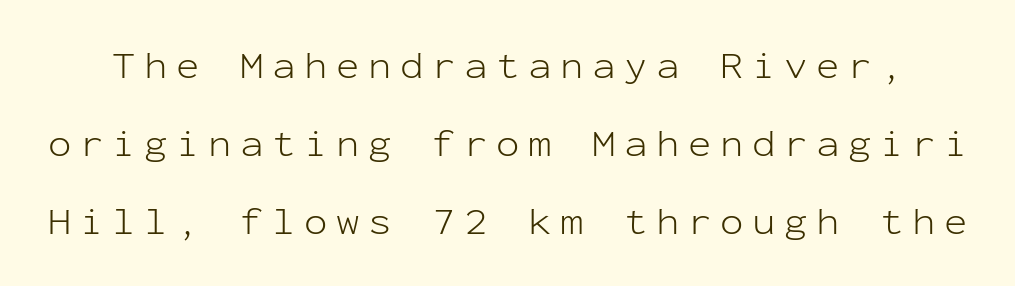
Q: Is the text bold? A: No.
Q: Is the text italic (slanted)? A: No, it is upright.
Q: Is the typeface a serif or a sans-serif typeface? A: Sans-serif.
Q: Is the text underlined? A: No.
Q: Is the spacing between letters normal or unusually wide? A: Unusually wide.
Q: Is the spacing between lines tight, normal or loose? A: Loose.
Q: Width (condensed, normal, or wide)? A: Normal.
Q: Stroke contrast? A: Low.
Q: x-height? A: Medium.
Q: Monospaced? A: Yes.
